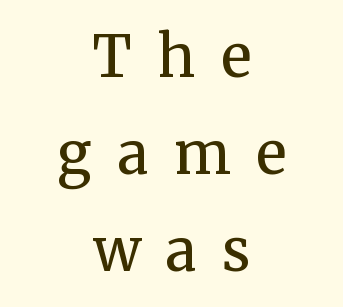
These glyphs show unthickened strokes, regular width or finer. The rag falls on both sides of this text block equally. A typesetter would call this leading conventional body-copy spacing. Rule under the text: the space is simply empty. Here the designer chose a conventional face with non-uniform glyph widths.
